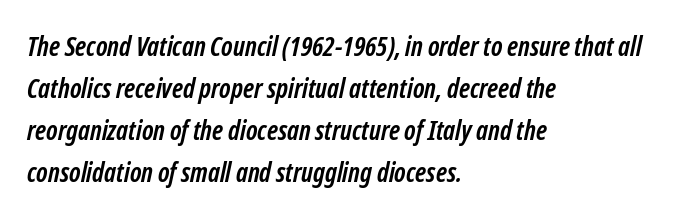
Every row of glyphs begins at an identical x-position on the left. Just letters on the line, the space beneath them empty. This block has exactly the height ordinary leading produces. The rendering uses a bold face; every stroke is thick and dark.
